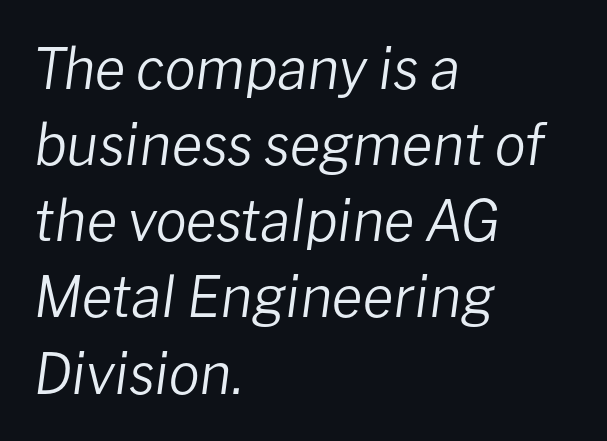
{"italic": "yes", "lean": "right", "slant_degrees": 8, "bold": "no", "weight": "regular", "width": "normal", "stroke_contrast": "low", "x_height": "medium", "monospaced": "no", "underline": "no", "align": "left", "line_spacing": "normal", "line_spacing_ratio": 1.36, "letter_spacing": "normal", "letter_spacing_em": 0.0, "glyph_px": 56}
